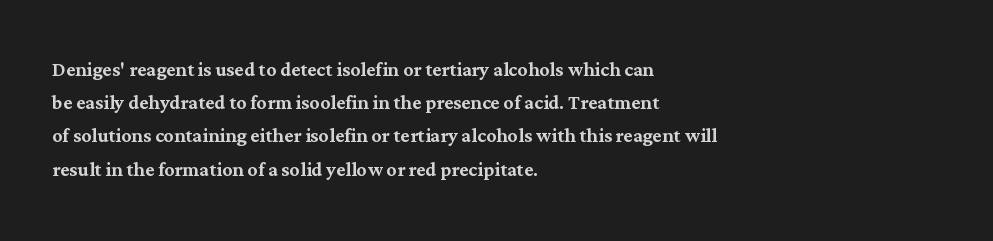
The image shows 25 px text type, upright; set left-aligned, normal line spacing (1.33x), normal letter spacing, not underlined.
